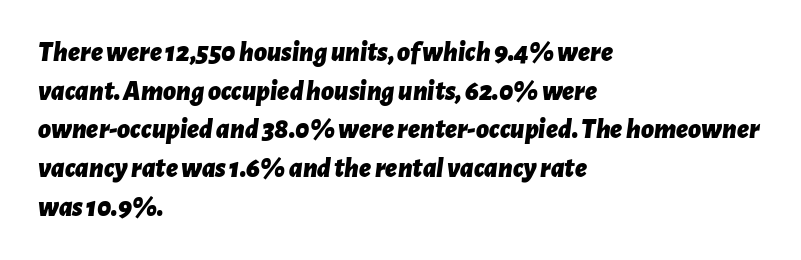
Q: Is the text bold? A: Yes.
Q: Is the text italic (slanted)? A: Yes, it leans right by about 7 degrees.
Q: Is the text underlined? A: No.
Q: How is the paragraph aligned? A: Left-aligned.
Q: Is the spacing between letters normal or unusually wide? A: Normal.
Q: Is the spacing between lines tight, normal or loose? A: Normal.
Q: Width (condensed, normal, or wide)? A: Normal.
Q: Stroke contrast? A: Low.
Q: x-height? A: Medium.
Q: Monospaced? A: No.
